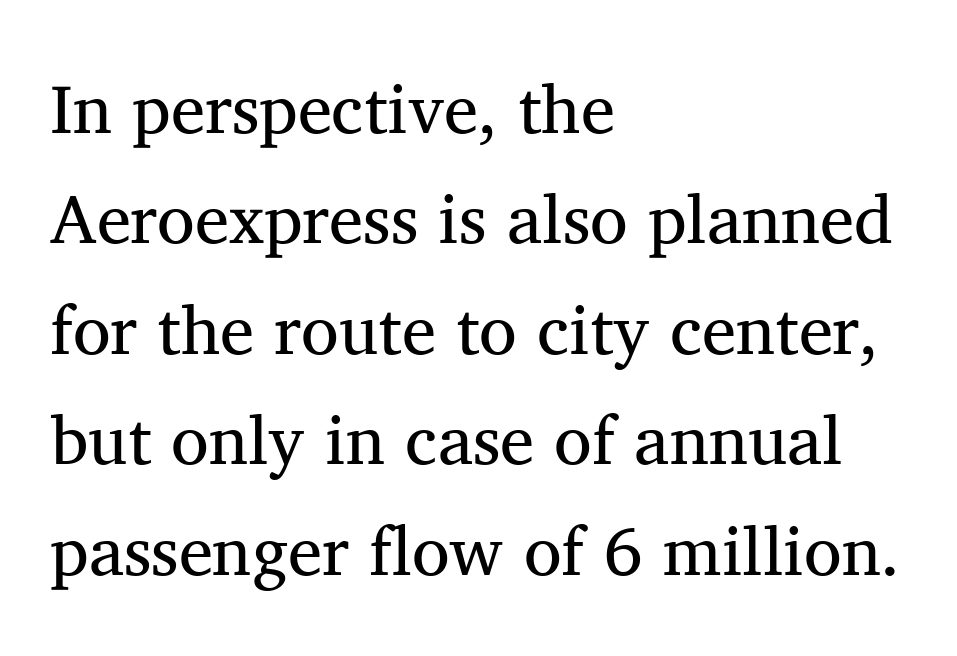
Q: Is the text bold? A: No.
Q: Is the text italic (slanted)? A: No, it is upright.
Q: Is the typeface a serif or a sans-serif typeface? A: Serif.
Q: Is the text underlined? A: No.
Q: How is the paragraph aligned? A: Left-aligned.
Q: Is the spacing between letters normal or unusually wide? A: Normal.
Q: Is the spacing between lines tight, normal or loose? A: Normal.
Q: Width (condensed, normal, or wide)? A: Normal.
Q: Stroke contrast? A: Medium.
Q: x-height? A: Medium.
Q: Monospaced? A: No.
